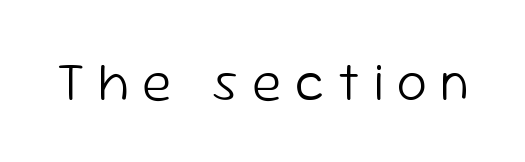
The image shows 54 px light sans-serif type, upright; set unusually wide letter spacing (+0.24 em), not underlined; low stroke contrast and a medium x-height.
